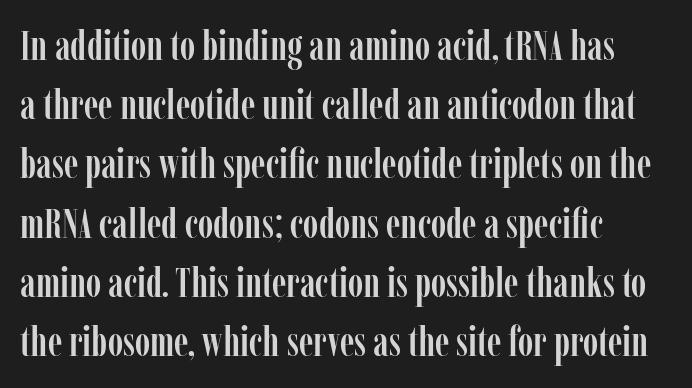
{"serif": "yes", "italic": "no", "width": "condensed", "stroke_contrast": "low", "x_height": "medium", "monospaced": "no", "underline": "no", "align": "left", "line_spacing": "normal", "line_spacing_ratio": 1.41, "letter_spacing": "normal", "letter_spacing_em": 0.0, "glyph_px": 42}
